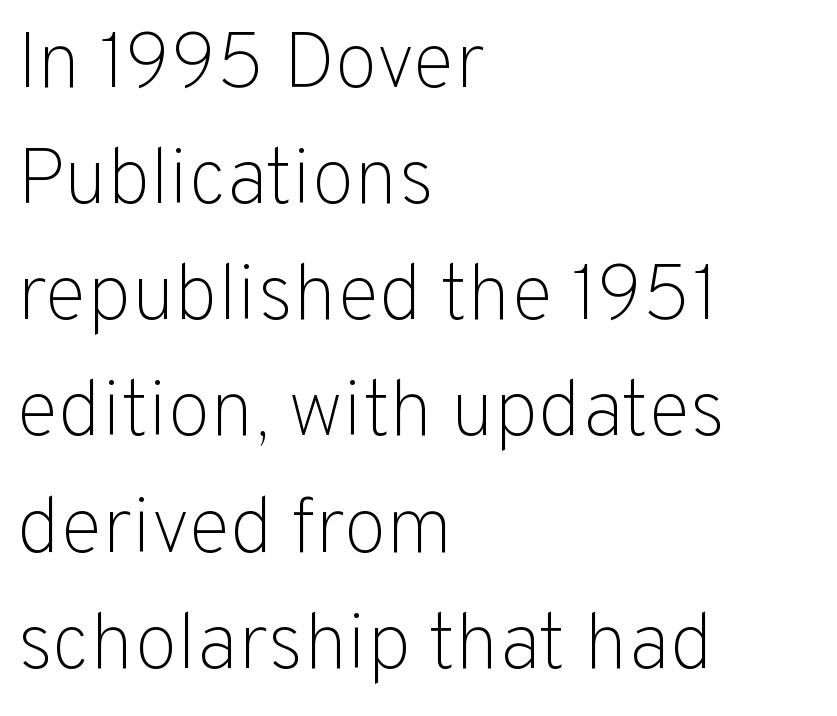
Letters have the restrained weight of plain body copy at most. The area under the type is left untouched. The letters stand upright; this is a roman face. Does extra space separate the letters? No, they use regular spacing. Whoever set this chose a conventional vertical rhythm.
